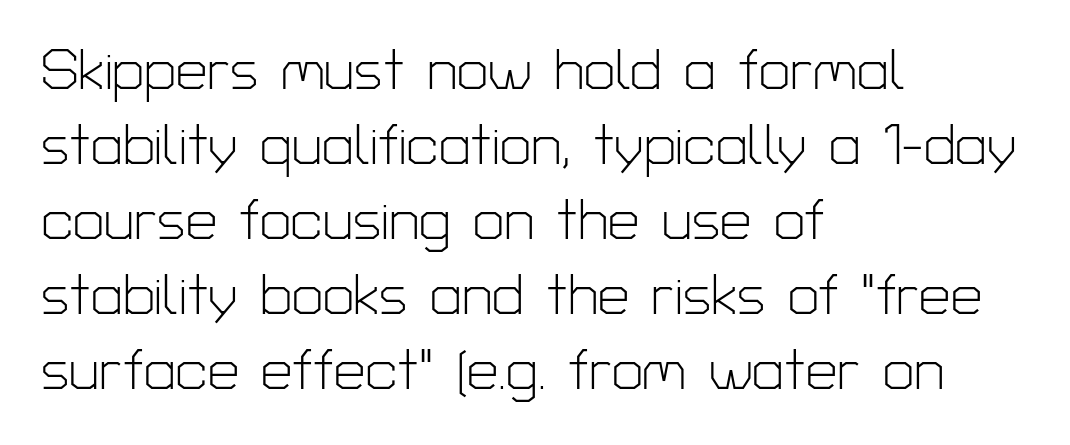
{"serif": "no", "italic": "no", "bold": "no", "weight": "light", "width": "normal", "stroke_contrast": "low", "x_height": "medium", "monospaced": "no", "underline": "no", "align": "left", "line_spacing": "normal", "line_spacing_ratio": 1.34, "letter_spacing": "normal", "letter_spacing_em": 0.0, "glyph_px": 56}
